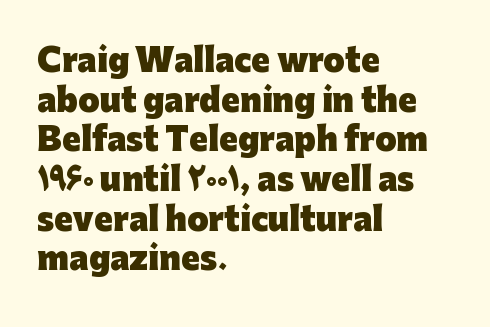
The image shows 31 px heavy sans-serif type, upright; set left-aligned, normal line spacing (1.28x), normal letter spacing, not underlined; low stroke contrast and a medium x-height.
